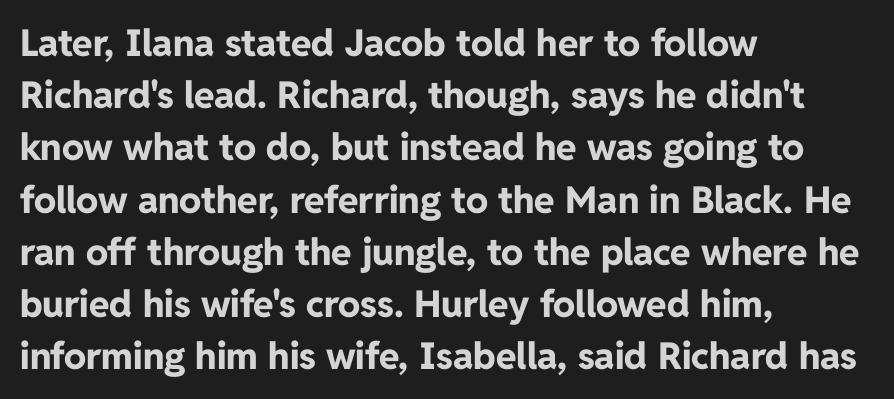
{"serif": "no", "italic": "no", "bold": "yes", "weight": "bold", "width": "normal", "stroke_contrast": "low", "x_height": "medium", "monospaced": "no", "underline": "no", "align": "left", "line_spacing": "normal", "line_spacing_ratio": 1.41, "letter_spacing": "normal", "letter_spacing_em": 0.0, "glyph_px": 37}
